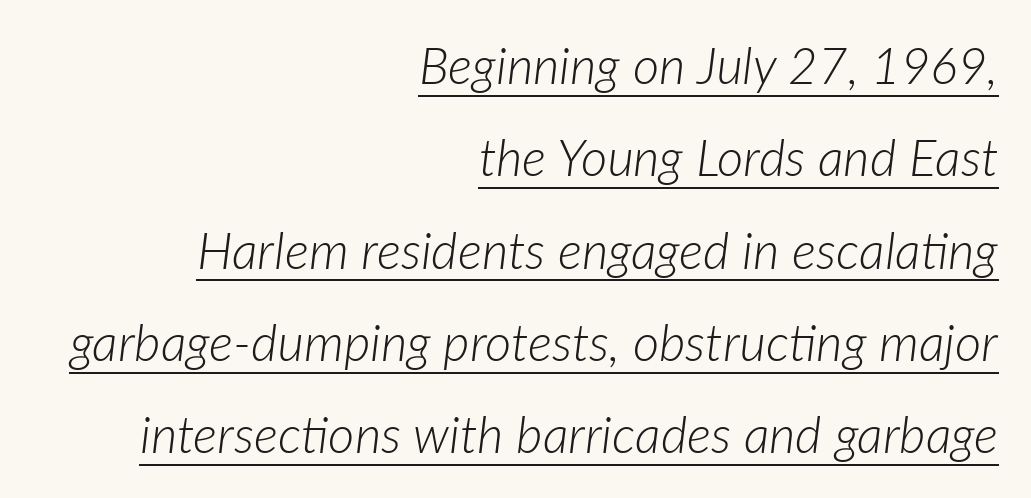
{"italic": "yes", "lean": "right", "slant_degrees": 7, "bold": "no", "weight": "light", "width": "normal", "stroke_contrast": "low", "x_height": "medium", "monospaced": "no", "underline": "yes", "align": "right", "line_spacing_ratio": 1.81, "letter_spacing": "normal", "letter_spacing_em": 0.0, "glyph_px": 51}
